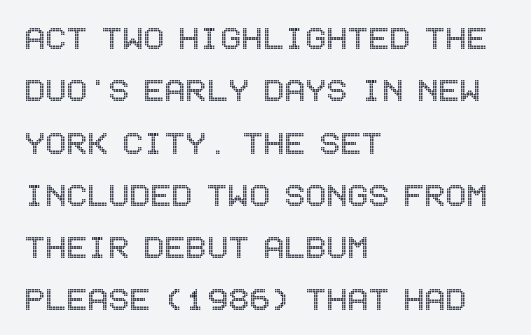
Q: Is the text italic (slanted)? A: No, it is upright.
Q: Is the text underlined? A: No.
Q: How is the paragraph aligned? A: Left-aligned.
Q: Is the spacing between letters normal or unusually wide? A: Normal.
Q: Is the spacing between lines tight, normal or loose? A: Normal.
Q: Width (condensed, normal, or wide)? A: Condensed.
Q: x-height? A: Large.
